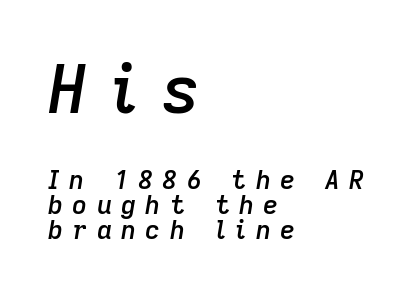
The image shows 66 px semibold type, italic (leaning right); set left-aligned, tight line spacing (0.95x), unusually wide letter spacing (+0.36 em), not underlined; the first (top) block is 2.54x larger; low stroke contrast and a medium x-height.
